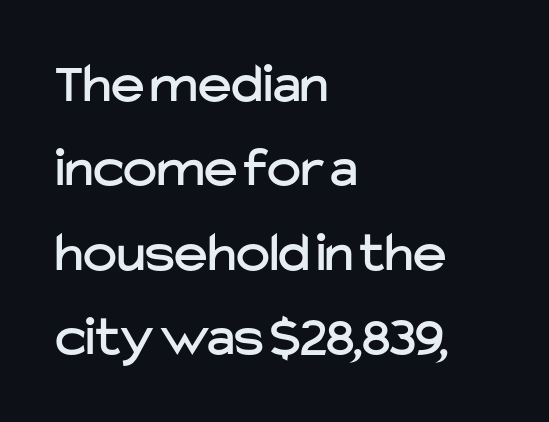
You could not count columns in this text — the font is proportionally spaced. The typeface chosen for these lines omits serifs. One glance says typical: line gaps are just what's usual. The horizontal fit of the characters is conventional and even. Every character sits straight up, as roman type does. The setting favours the left margin, as ordinary paragraphs usually do.
